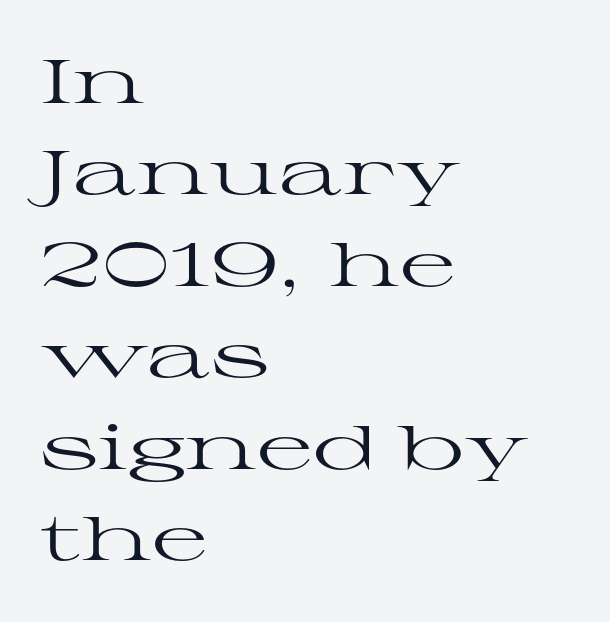
The image shows 61 px regular-weight, wide serif type, upright; set left-aligned, normal line spacing (1.5x), normal letter spacing, not underlined; high stroke contrast and a medium x-height.
